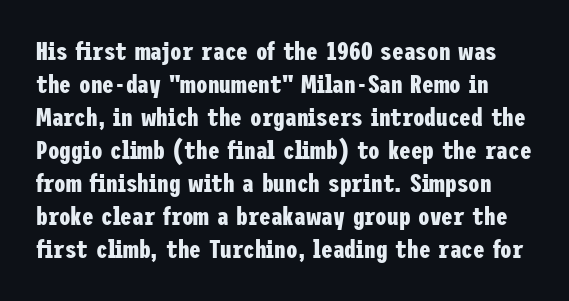
Q: Is the text bold? A: Yes.
Q: Is the text italic (slanted)? A: No, it is upright.
Q: Is the text underlined? A: No.
Q: Is the spacing between letters normal or unusually wide? A: Normal.
Q: Is the spacing between lines tight, normal or loose? A: Normal.
